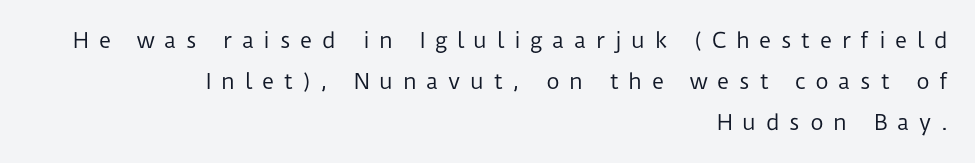
The image shows 21 px text type, upright; set right-aligned, loose line spacing (1.95x), unusually wide letter spacing (+0.46 em), not underlined.
